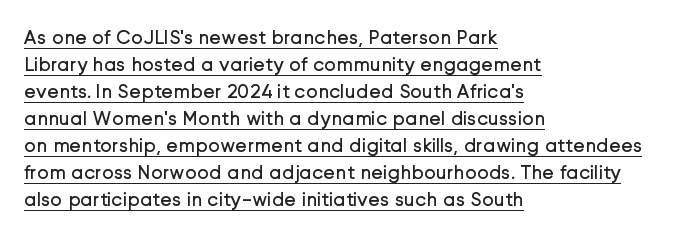
Q: Is the text bold? A: No.
Q: Is the text italic (slanted)? A: No, it is upright.
Q: Is the text underlined? A: Yes.
Q: How is the paragraph aligned? A: Left-aligned.
Q: Is the spacing between letters normal or unusually wide? A: Normal.
Q: Is the spacing between lines tight, normal or loose? A: Normal.
